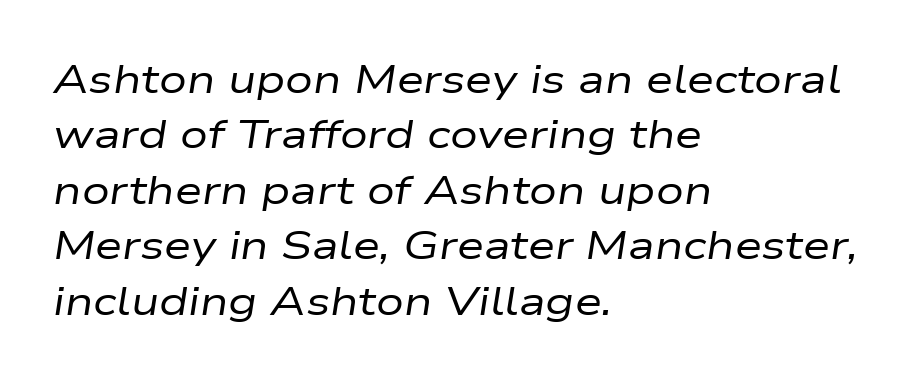
Q: Is the text bold? A: No.
Q: Is the text italic (slanted)? A: Yes, it leans right by about 9 degrees.
Q: Is the text underlined? A: No.
Q: How is the paragraph aligned? A: Left-aligned.
Q: Is the spacing between letters normal or unusually wide? A: Normal.
Q: Is the spacing between lines tight, normal or loose? A: Normal.
Q: Width (condensed, normal, or wide)? A: Wide.
Q: Stroke contrast? A: Low.
Q: x-height? A: Medium.
Q: Monospaced? A: No.
